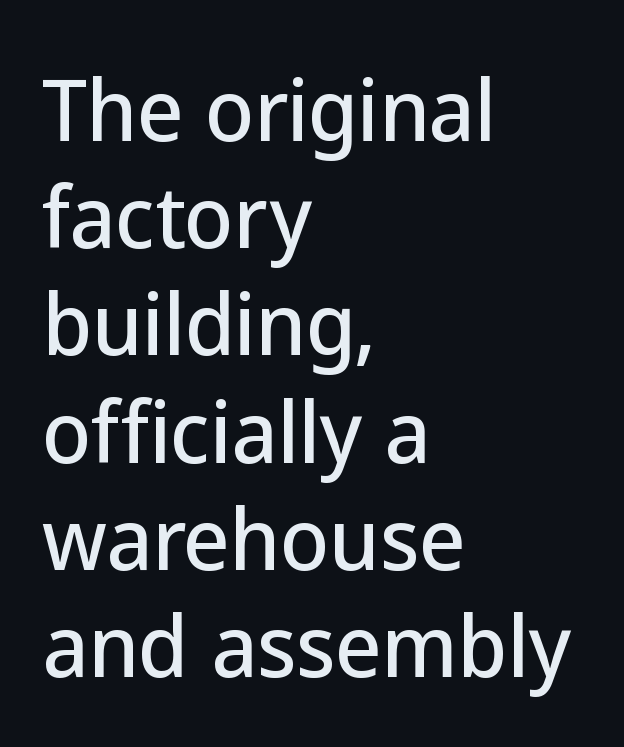
{"serif": "no", "italic": "no", "width": "normal", "stroke_contrast": "low", "x_height": "medium", "monospaced": "no", "underline": "no", "align": "left", "line_spacing": "normal", "line_spacing_ratio": 1.34, "letter_spacing": "normal", "letter_spacing_em": 0.0, "glyph_px": 80}
